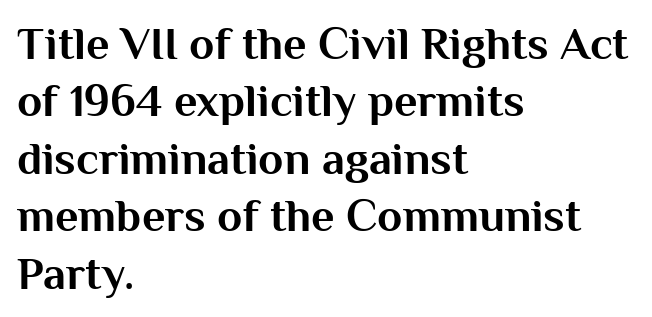
Q: Is the text bold? A: Yes.
Q: Is the text italic (slanted)? A: No, it is upright.
Q: Is the typeface a serif or a sans-serif typeface? A: Sans-serif.
Q: Is the text underlined? A: No.
Q: How is the paragraph aligned? A: Left-aligned.
Q: Is the spacing between letters normal or unusually wide? A: Normal.
Q: Is the spacing between lines tight, normal or loose? A: Normal.
Q: Width (condensed, normal, or wide)? A: Normal.
Q: Stroke contrast? A: Medium.
Q: x-height? A: Medium.
Q: Monospaced? A: No.
